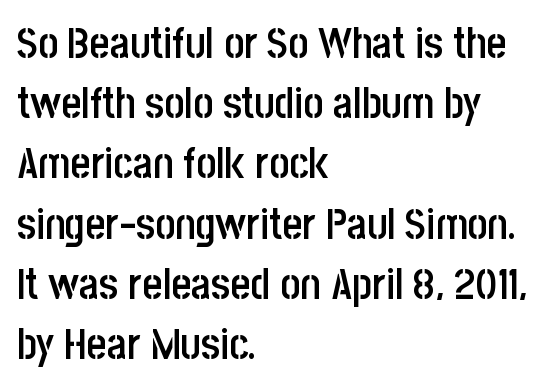
Q: Is the text bold? A: Semi-bold.
Q: Is the text italic (slanted)? A: No, it is upright.
Q: Is the typeface a serif or a sans-serif typeface? A: Sans-serif.
Q: Is the text underlined? A: No.
Q: How is the paragraph aligned? A: Left-aligned.
Q: Is the spacing between letters normal or unusually wide? A: Normal.
Q: Is the spacing between lines tight, normal or loose? A: Normal.
Q: Width (condensed, normal, or wide)? A: Condensed.
Q: Stroke contrast? A: Low.
Q: x-height? A: Large.
Q: Monospaced? A: No.
